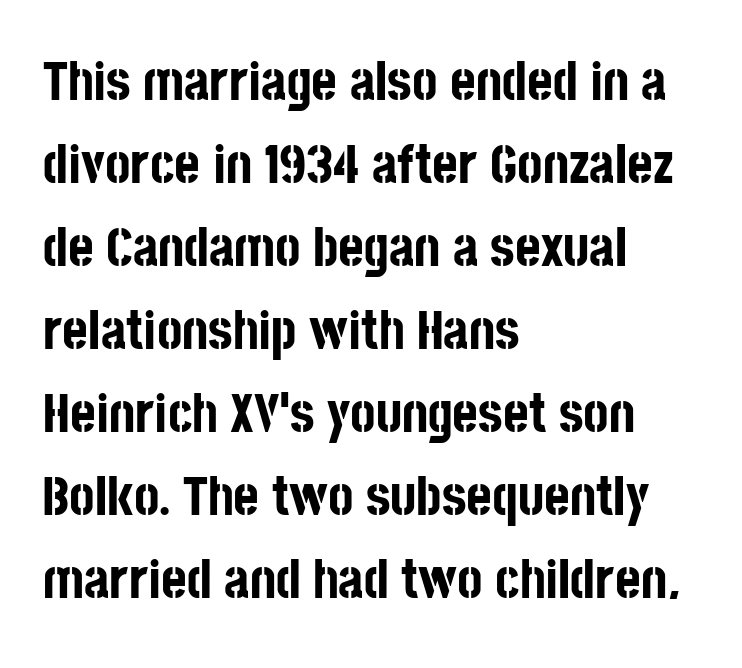
Heavy-handed strokes throughout: this text is bold. Notice how the stems are strictly vertical — no italics here. Spacing verdict: proportional, widths tailored to each character. A sans-serif font was chosen for this passage. Characters follow at the spacing the type designer built in.
